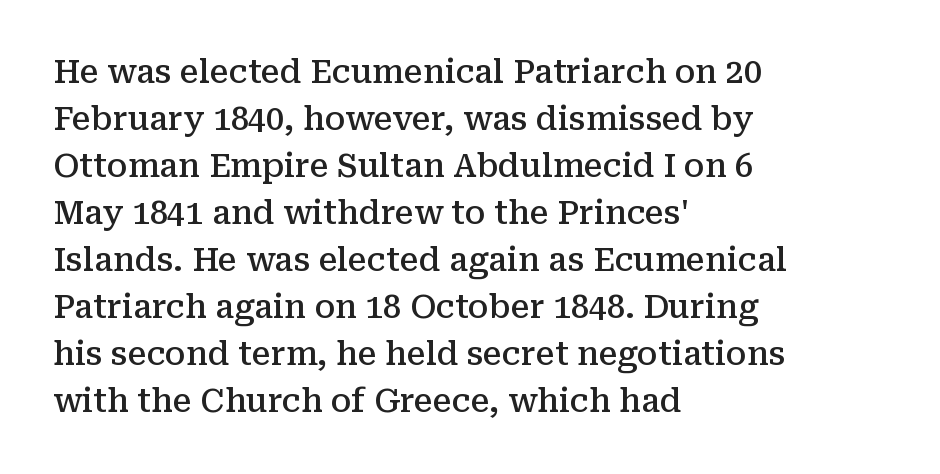
{"serif": "yes", "italic": "no", "bold": "semi", "weight": "semibold", "width": "normal", "stroke_contrast": "medium", "x_height": "medium", "monospaced": "no", "underline": "no", "align": "left", "line_spacing": "normal", "line_spacing_ratio": 1.47, "letter_spacing": "normal", "letter_spacing_em": 0.0, "glyph_px": 32}
